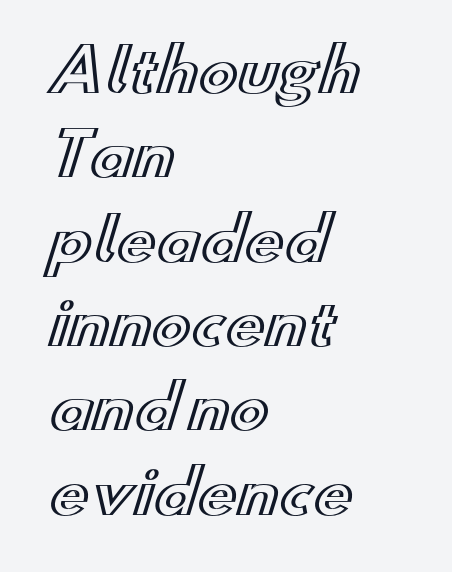
The image shows 59 px wide type; set left-aligned, normal line spacing (1.43x), normal letter spacing, not underlined; a small x-height.
